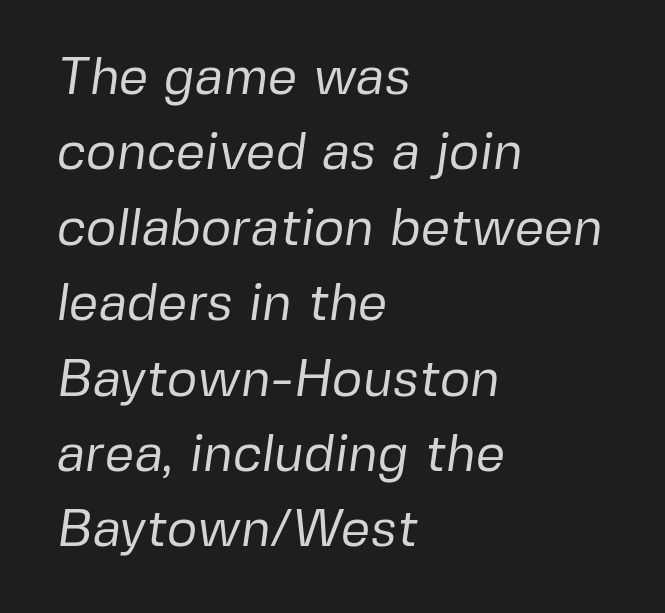
Q: Is the text bold? A: No.
Q: Is the typeface a serif or a sans-serif typeface? A: Sans-serif.
Q: Is the text underlined? A: No.
Q: How is the paragraph aligned? A: Left-aligned.
Q: Is the spacing between letters normal or unusually wide? A: Normal.
Q: Is the spacing between lines tight, normal or loose? A: Normal.
Q: Width (condensed, normal, or wide)? A: Normal.
Q: Stroke contrast? A: Low.
Q: x-height? A: Medium.
Q: Monospaced? A: No.
